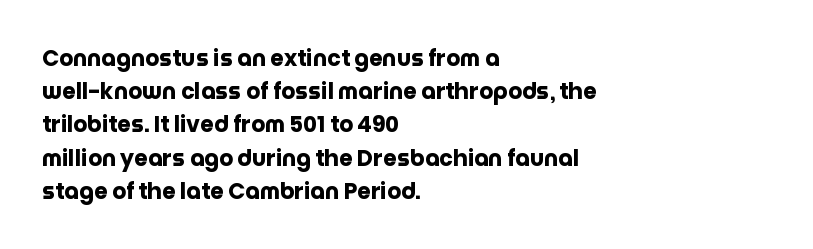
{"italic": "no", "bold": "yes", "underline": "no", "align": "left", "line_spacing": "normal", "line_spacing_ratio": 1.51, "letter_spacing": "normal", "letter_spacing_em": 0.0, "glyph_px": 22}
